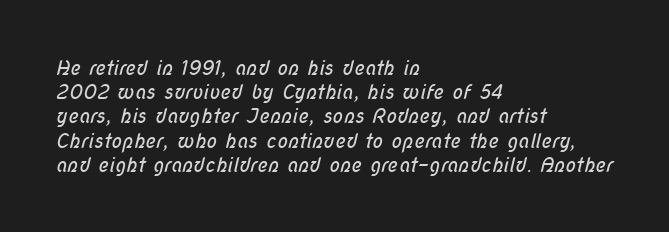
The strokes are not fattened; the text isn't bold. Default kerning and tracking; the words read as compact shapes. One-word summary of the alignment: left. Check under the words: just untouched page.
